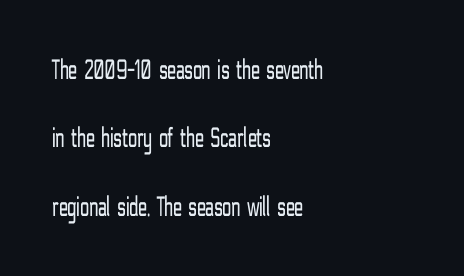
{"serif": "no", "italic": "no", "bold": "no", "weight": "light", "width": "condensed", "stroke_contrast": "low", "x_height": "medium", "monospaced": "no", "underline": "no", "align": "left", "line_spacing": "loose", "line_spacing_ratio": 2.36, "letter_spacing": "normal", "letter_spacing_em": 0.0, "glyph_px": 29}
